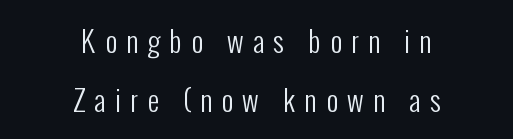
The image shows 29 px regular-weight, condensed sans-serif type, upright; set centered, loose line spacing (2.02x), unusually wide letter spacing (+0.32 em), not underlined; low stroke contrast and a medium x-height.
